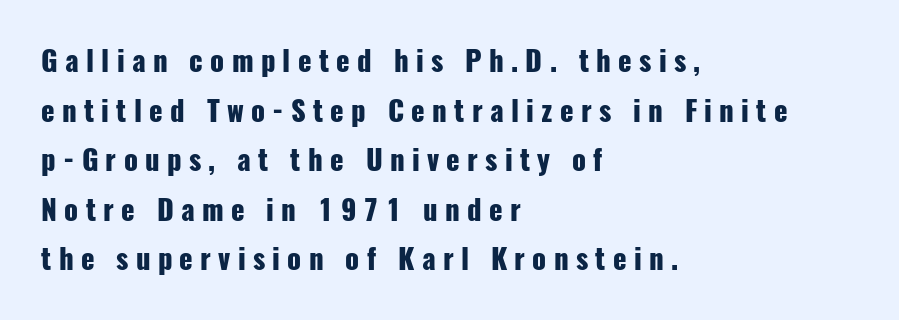
Q: Is the text bold? A: Yes.
Q: Is the text italic (slanted)? A: No, it is upright.
Q: Is the typeface a serif or a sans-serif typeface? A: Sans-serif.
Q: Is the text underlined? A: No.
Q: How is the paragraph aligned? A: Left-aligned.
Q: Is the spacing between letters normal or unusually wide? A: Unusually wide.
Q: Width (condensed, normal, or wide)? A: Condensed.
Q: Stroke contrast? A: Low.
Q: x-height? A: Medium.
Q: Monospaced? A: No.
